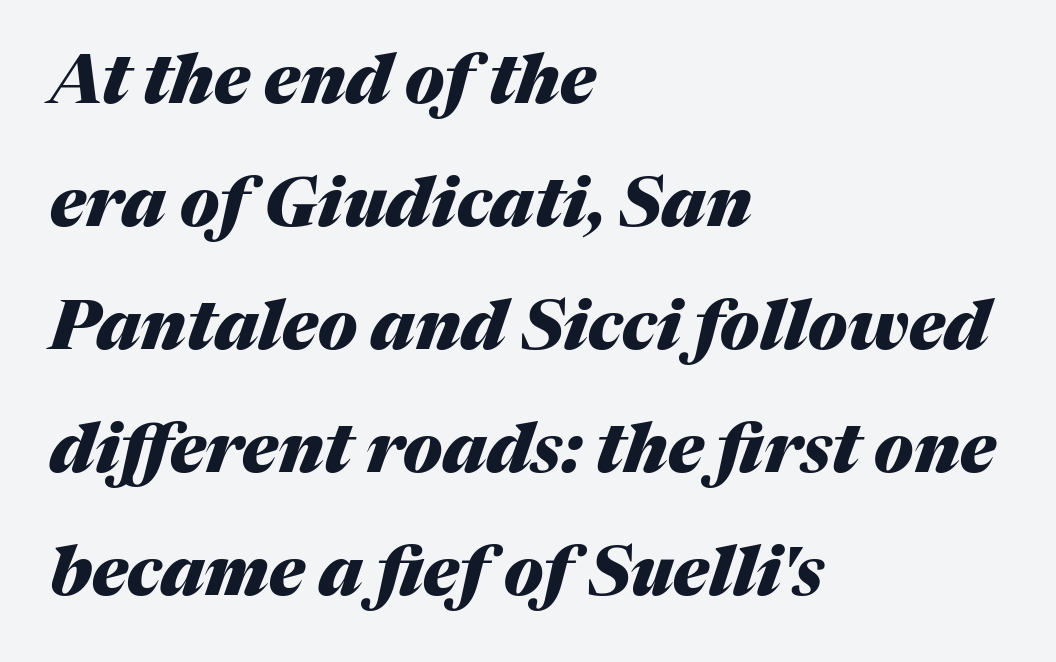
Q: Is the text bold? A: Yes.
Q: Is the text italic (slanted)? A: Yes, it leans right by about 17 degrees.
Q: Is the text underlined? A: No.
Q: How is the paragraph aligned? A: Left-aligned.
Q: Is the spacing between letters normal or unusually wide? A: Normal.
Q: Width (condensed, normal, or wide)? A: Normal.
Q: Stroke contrast? A: Medium.
Q: x-height? A: Medium.
Q: Monospaced? A: No.
